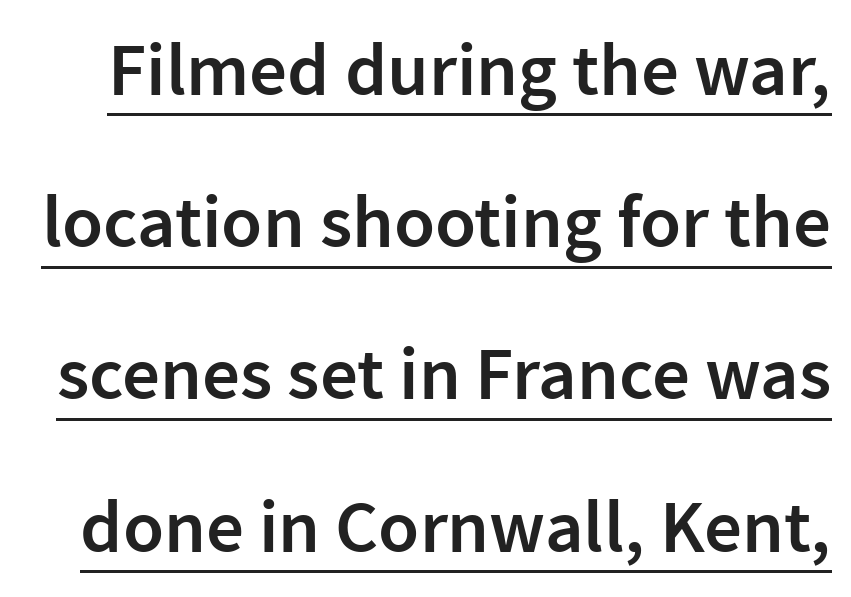
The image shows 75 px semibold sans-serif type, upright; set loose line spacing (2.03x), normal letter spacing, underlined; low stroke contrast and a medium x-height.
